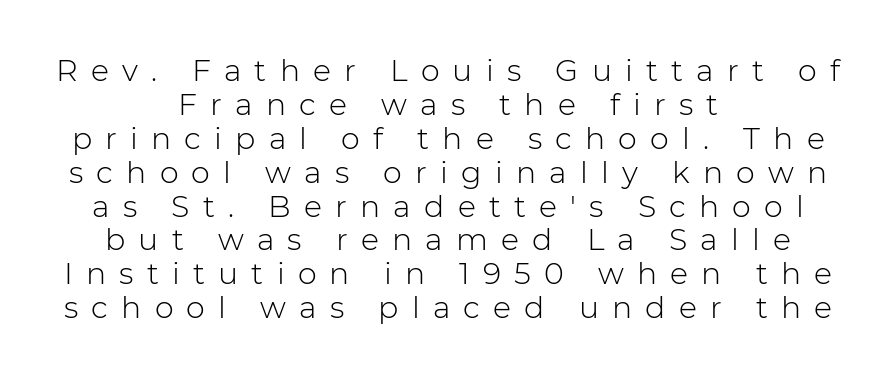
The image shows 30 px light sans-serif type, upright; set centered, tight line spacing (1.13x), unusually wide letter spacing (+0.44 em), not underlined; low stroke contrast and a medium x-height.
